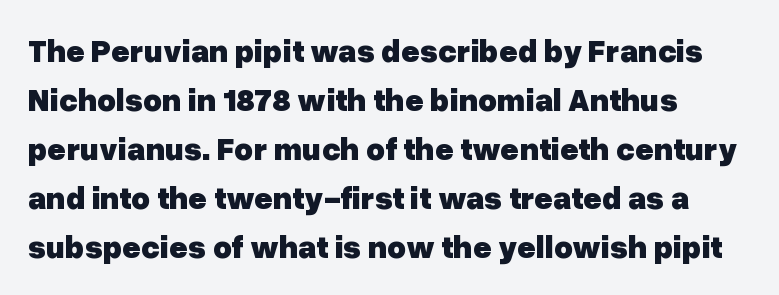
The image shows 32 px heavy sans-serif type, upright; set left-aligned, normal line spacing (1.53x), normal letter spacing, not underlined; low stroke contrast and a medium x-height.
